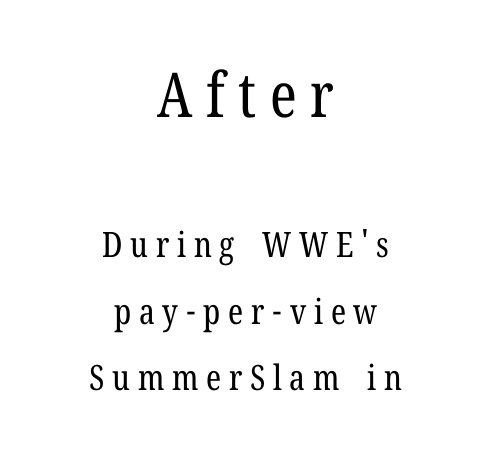
Q: Is the text bold? A: No.
Q: Is the text italic (slanted)? A: No, it is upright.
Q: Is the typeface a serif or a sans-serif typeface? A: Serif.
Q: Is the text underlined? A: No.
Q: How is the paragraph aligned? A: Centered.
Q: Is the spacing between letters normal or unusually wide? A: Unusually wide.
Q: Is the spacing between lines tight, normal or loose? A: Loose.
Q: Which block of text is set in a larger size, the first (top) or the second (bottom)? A: The first (top) one.
Q: Width (condensed, normal, or wide)? A: Condensed.
Q: Stroke contrast? A: Low.
Q: x-height? A: Medium.
Q: Monospaced? A: No.
